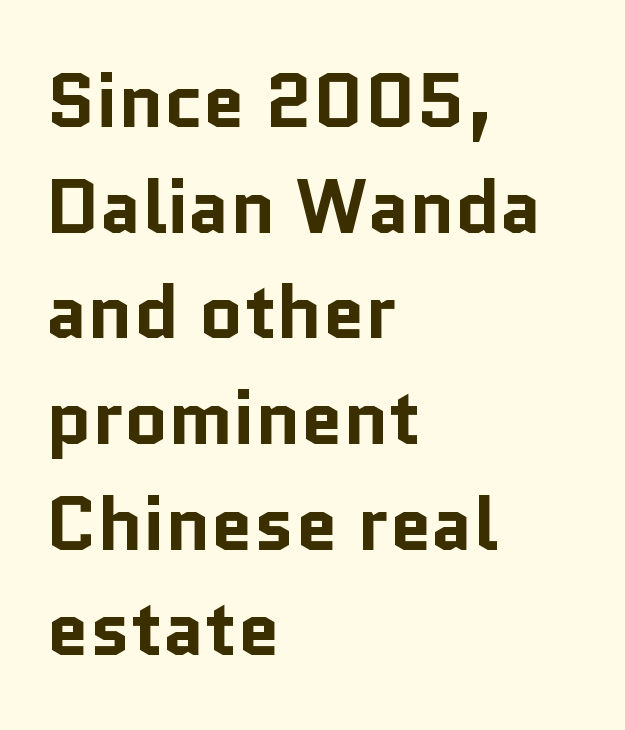
Q: Is the text bold? A: Yes.
Q: Is the text italic (slanted)? A: No, it is upright.
Q: Is the typeface a serif or a sans-serif typeface? A: Sans-serif.
Q: Is the text underlined? A: No.
Q: How is the paragraph aligned? A: Left-aligned.
Q: Is the spacing between letters normal or unusually wide? A: Normal.
Q: Is the spacing between lines tight, normal or loose? A: Normal.
Q: Width (condensed, normal, or wide)? A: Normal.
Q: Stroke contrast? A: Low.
Q: x-height? A: Medium.
Q: Monospaced? A: No.
